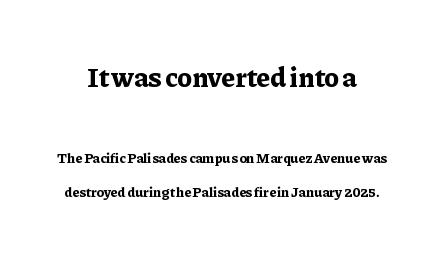
Here the designer chose a conventional face with non-uniform glyph widths. Lines of text with bare space underneath. Nope, not italic — everything's standing straight. Glyph-to-glyph distance matches everyday printed text.
